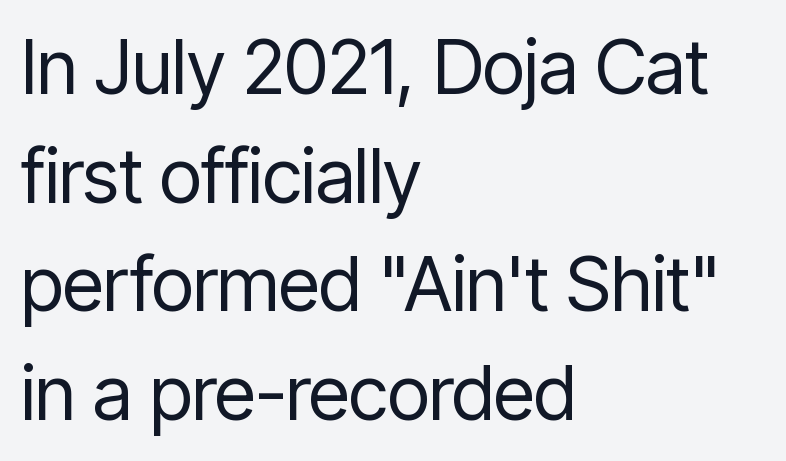
The image shows 75 px regular-weight, condensed sans-serif type, upright; set left-aligned, normal line spacing (1.45x), normal letter spacing, not underlined; low stroke contrast and a medium x-height.
